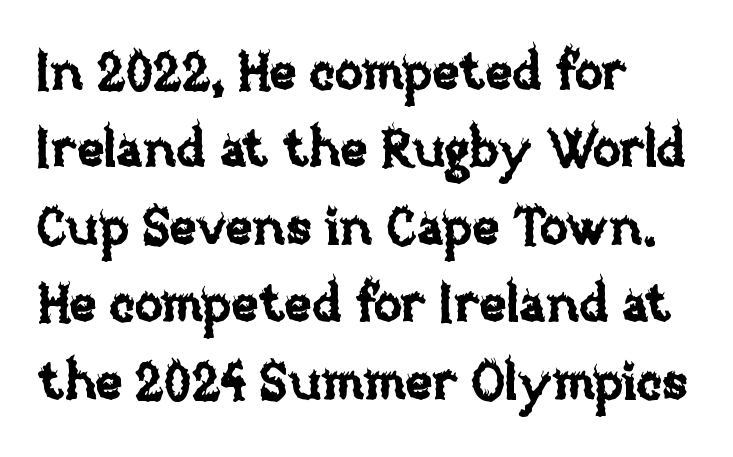
The lettering holds an erect, upright posture throughout. The string is rendered with underlining switched off. Left-aligned paragraph, ragged on the right. Characters follow at the spacing the type designer built in.
